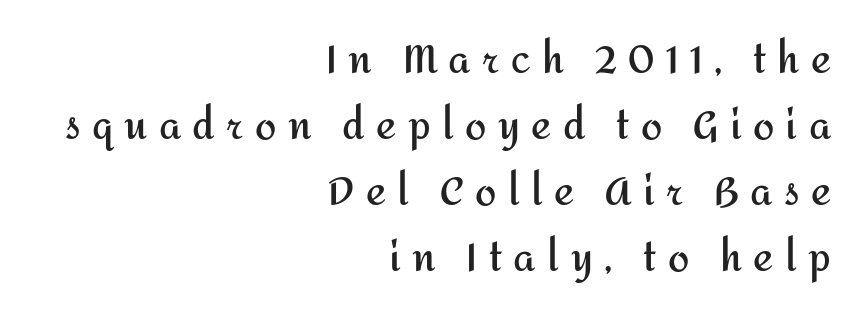
The image shows 38 px semibold sans-serif type, upright; set right-aligned, line spacing 1.74x, unusually wide letter spacing (+0.3 em), not underlined; medium stroke contrast and a medium x-height.
